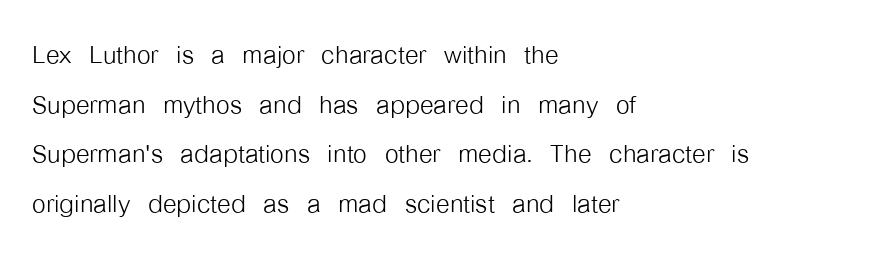
Q: Is the text bold? A: No.
Q: Is the text italic (slanted)? A: No, it is upright.
Q: Is the typeface a serif or a sans-serif typeface? A: Sans-serif.
Q: Is the text underlined? A: No.
Q: How is the paragraph aligned? A: Left-aligned.
Q: Is the spacing between letters normal or unusually wide? A: Normal.
Q: Is the spacing between lines tight, normal or loose? A: Normal.
Q: Width (condensed, normal, or wide)? A: Condensed.
Q: Stroke contrast? A: Low.
Q: x-height? A: Medium.
Q: Monospaced? A: No.
